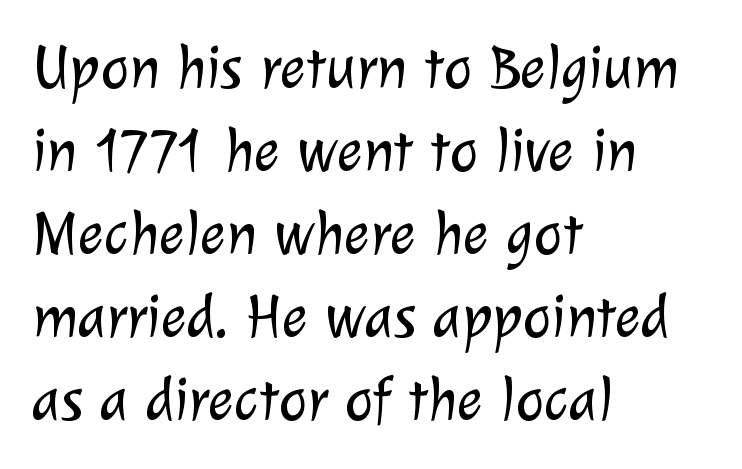
Is the letter spacing exaggerated? No — it looks like the ordinary default. Beneath every word, the page is bare. Does the type have serifs? No, each stem ends abruptly. Spacing verdict: proportional, widths tailored to each character. The paragraph shown leans on its left margin.
